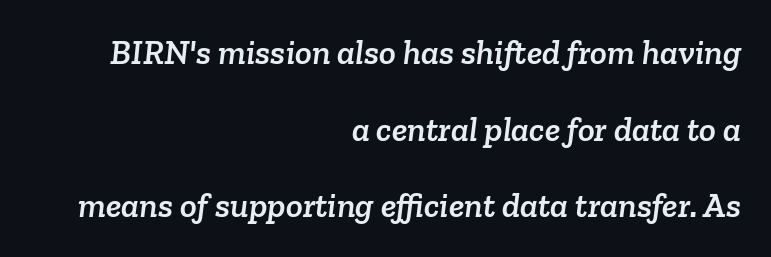
The face used here is seriffed, in the tradition of book romans. This sample uses plain, unmodified letter spacing. Type without underlining. Loosely led — the rows are spread out. This sample has the flowing, uneven cadence of proportional lettering.
